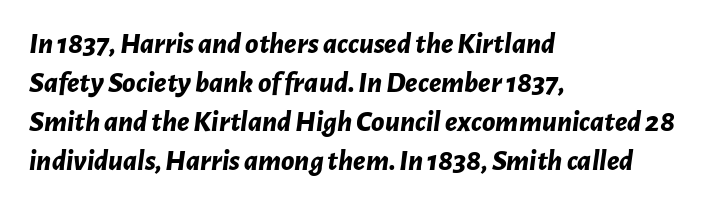
{"italic": "yes", "lean": "right", "slant_degrees": 7, "bold": "yes", "weight": "bold", "width": "normal", "stroke_contrast": "low", "x_height": "medium", "monospaced": "no", "underline": "no", "align": "left", "line_spacing": "normal", "line_spacing_ratio": 1.3, "letter_spacing": "normal", "letter_spacing_em": 0.0, "glyph_px": 30}
